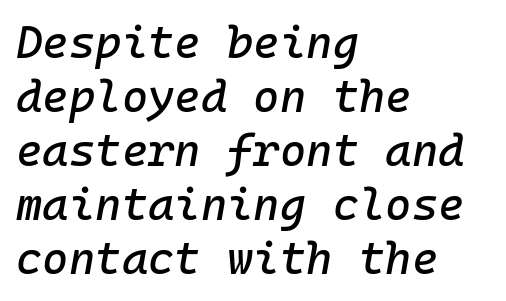
The passage shown has conventional tracking throughout. Rule under the text: the space is simply empty. Think of a typewriter: that constant character pitch is what you see here. The passage is arranged the way most books set body copy — flush left. In terms of posture, this sample is oblique.
